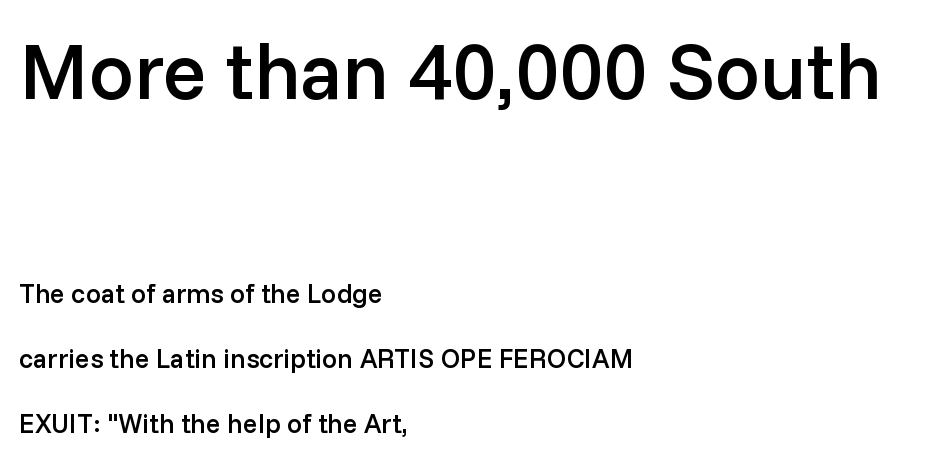
{"serif": "no", "italic": "no", "bold": "semi", "weight": "semibold", "width": "normal", "stroke_contrast": "low", "x_height": "medium", "monospaced": "no", "underline": "no", "align": "left", "line_spacing": "loose", "line_spacing_ratio": 2.41, "letter_spacing": "normal", "letter_spacing_em": 0.0, "larger_block": "first", "size_ratio": 2.96, "glyph_px": 80}
